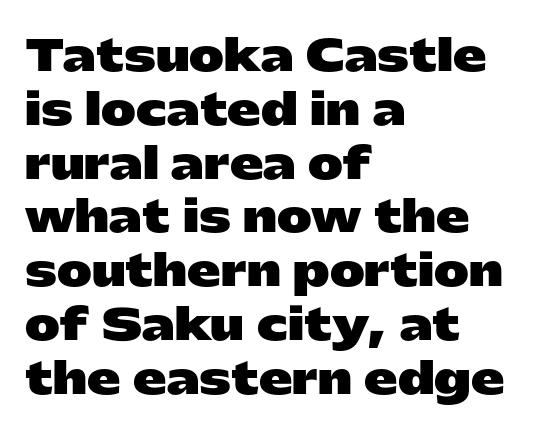
The image shows 42 px heavy, wide sans-serif type, upright; set left-aligned, normal line spacing (1.28x), normal letter spacing, not underlined; low stroke contrast and a medium x-height.
